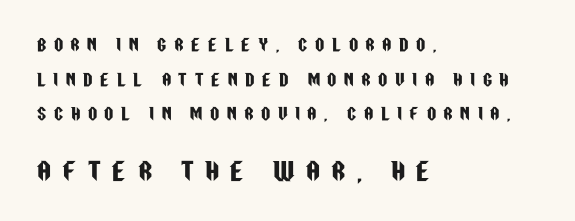
Q: Is the text italic (slanted)? A: No, it is upright.
Q: Is the text underlined? A: No.
Q: How is the paragraph aligned? A: Left-aligned.
Q: Is the spacing between letters normal or unusually wide? A: Unusually wide.
Q: Is the spacing between lines tight, normal or loose? A: Loose.
Q: Which block of text is set in a larger size, the first (top) or the second (bottom)? A: The second (bottom) one.
